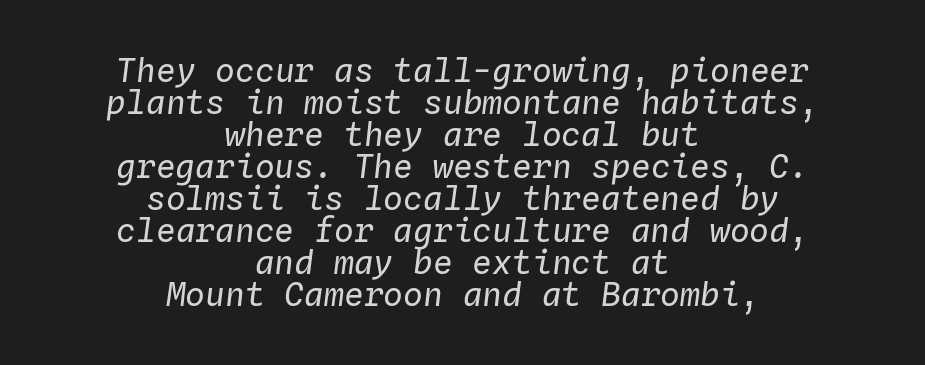
Q: Is the text bold? A: No.
Q: Is the text italic (slanted)? A: Yes, it leans right by about 4 degrees.
Q: Is the text underlined? A: No.
Q: How is the paragraph aligned? A: Centered.
Q: Is the spacing between letters normal or unusually wide? A: Normal.
Q: Is the spacing between lines tight, normal or loose? A: Tight.
Q: Width (condensed, normal, or wide)? A: Normal.
Q: Stroke contrast? A: Low.
Q: x-height? A: Medium.
Q: Monospaced? A: Yes.
